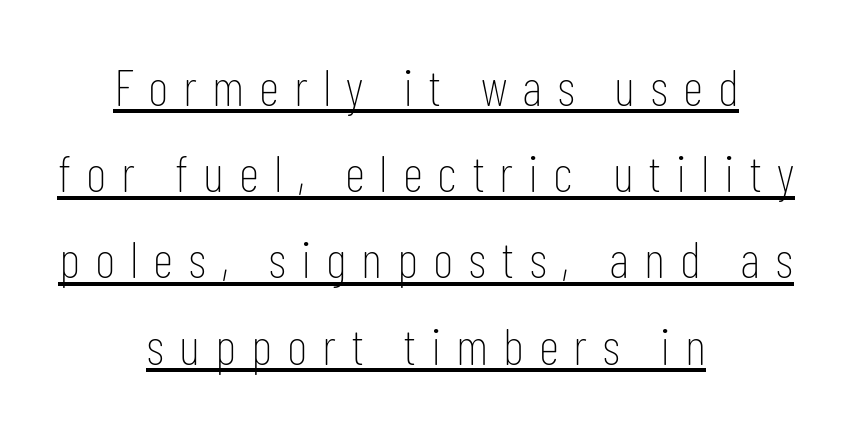
{"serif": "no", "italic": "no", "bold": "no", "weight": "thin", "width": "condensed", "stroke_contrast": "low", "x_height": "medium", "monospaced": "no", "underline": "yes", "align": "center", "line_spacing": "normal", "line_spacing_ratio": 1.69, "letter_spacing": "wide", "letter_spacing_em": 0.29, "glyph_px": 51}
